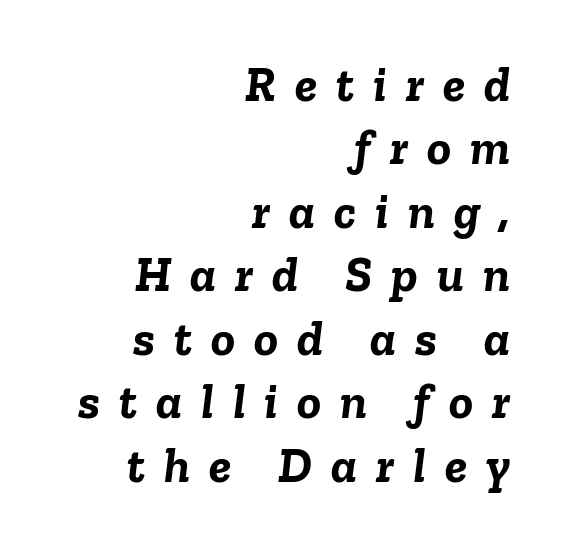
The image shows 50 px semibold type, italic (leaning right); set right-aligned, normal line spacing (1.27x), unusually wide letter spacing (+0.38 em), not underlined; low stroke contrast and a medium x-height.
